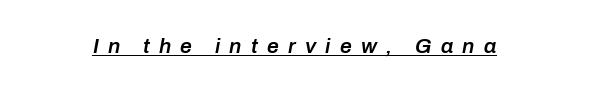
The image shows 21 px text type, italic (leaning right); set unusually wide letter spacing (+0.44 em), underlined.
